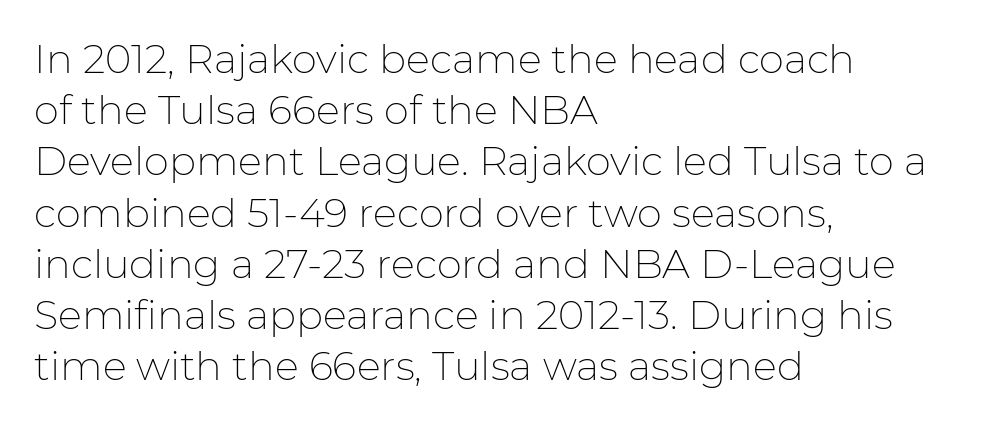
The image shows 40 px thin sans-serif type, upright; set left-aligned, normal line spacing (1.28x), normal letter spacing, not underlined; low stroke contrast and a medium x-height.
